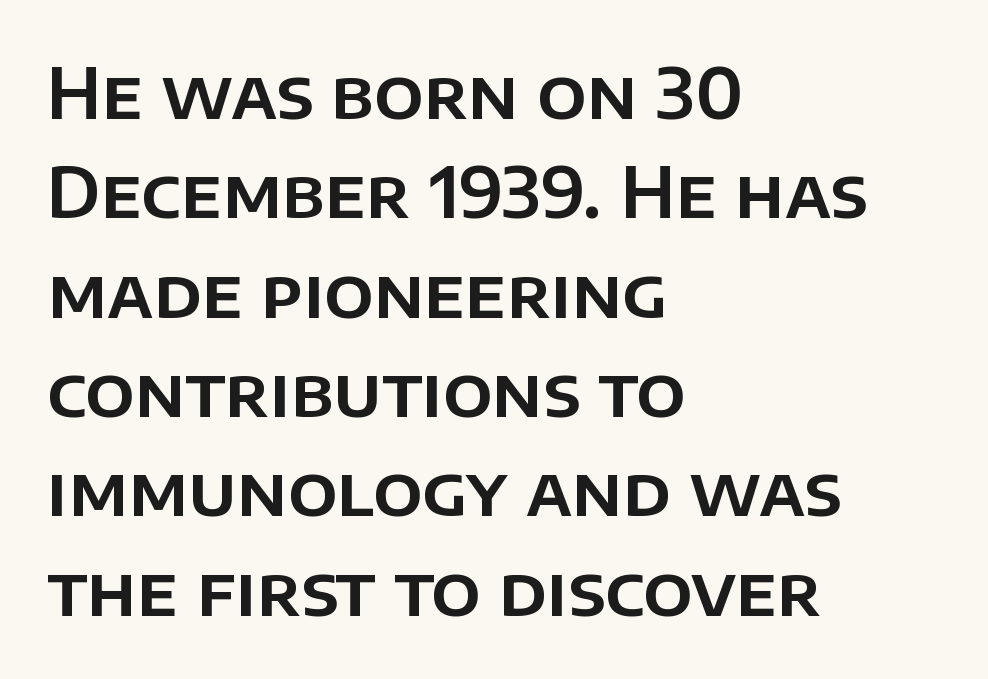
The image shows 69 px sans-serif type, upright; set left-aligned, normal line spacing (1.44x), normal letter spacing, not underlined; low stroke contrast and a large x-height.
